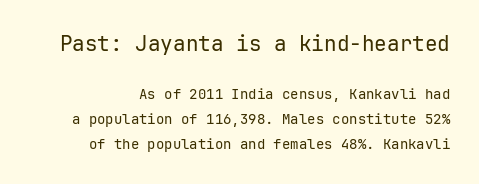
{"italic": "no", "bold": "no", "underline": "no", "line_spacing_ratio": 1.81, "letter_spacing": "normal", "letter_spacing_em": 0.0, "larger_block": "first", "size_ratio": 1.5, "glyph_px": 21}
